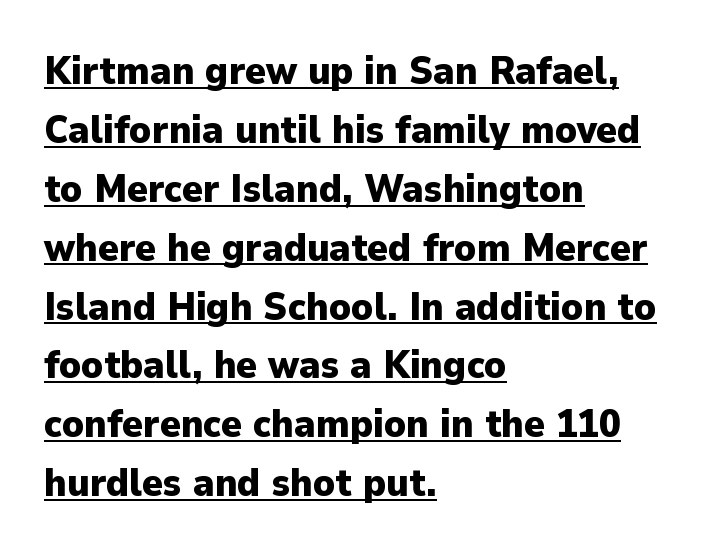
The typeface chosen for these lines omits serifs. The letters advance in unequal steps, a hallmark of proportional type. A typesetter would call this leading conventional body-copy spacing. Weight check: bold — yes, fully.
